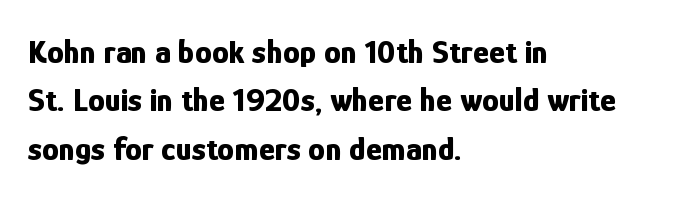
{"serif": "no", "italic": "no", "bold": "yes", "weight": "bold", "width": "condensed", "stroke_contrast": "low", "x_height": "medium", "monospaced": "no", "underline": "no", "align": "left", "line_spacing": "normal", "line_spacing_ratio": 1.42, "letter_spacing": "normal", "letter_spacing_em": 0.0, "glyph_px": 34}
